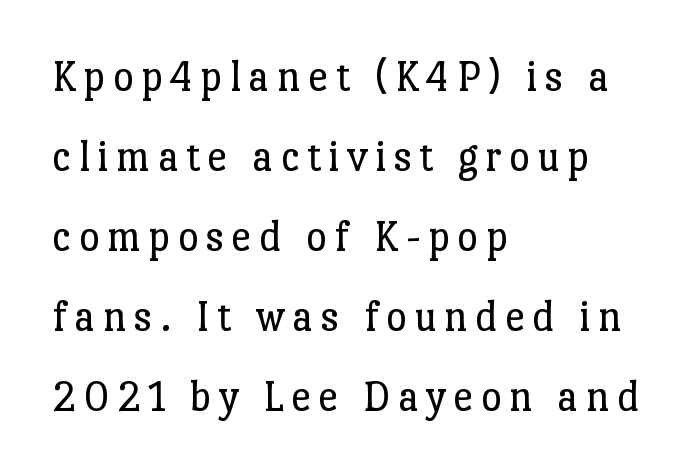
Q: Is the text bold? A: No.
Q: Is the text italic (slanted)? A: No, it is upright.
Q: Is the typeface a serif or a sans-serif typeface? A: Serif.
Q: Is the text underlined? A: No.
Q: How is the paragraph aligned? A: Left-aligned.
Q: Width (condensed, normal, or wide)? A: Normal.
Q: Stroke contrast? A: Low.
Q: x-height? A: Medium.
Q: Monospaced? A: No.
